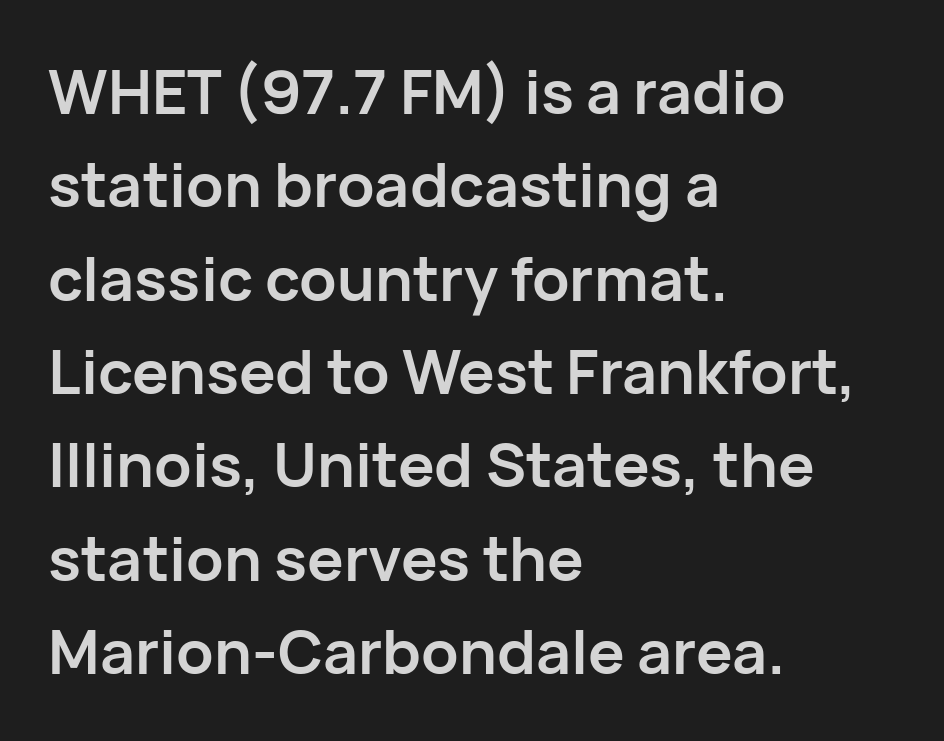
The image shows 61 px semibold sans-serif type, upright; set left-aligned, normal line spacing (1.53x), normal letter spacing, not underlined; low stroke contrast and a medium x-height.
